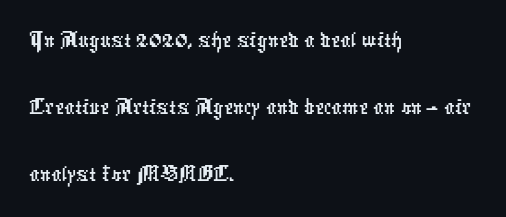
The image shows 51 px condensed sans-serif type; set left-aligned, normal line spacing (1.31x), normal letter spacing, not underlined; low stroke contrast and a medium x-height.
